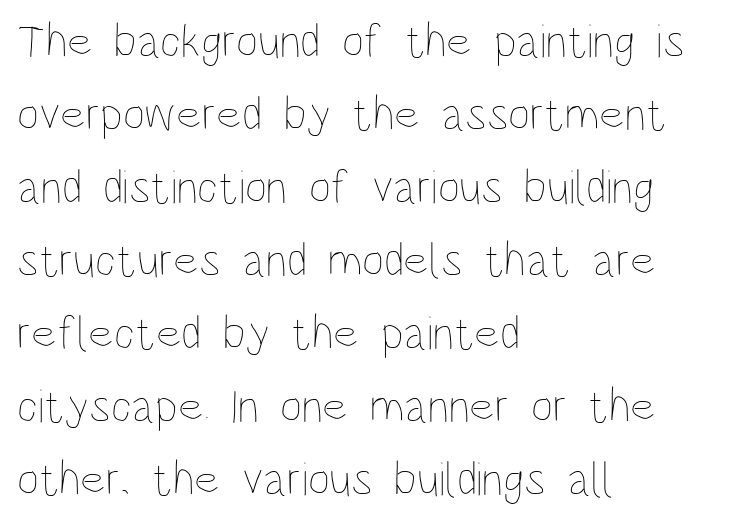
The image shows 48 px thin, condensed type, upright; set left-aligned, normal line spacing (1.52x), normal letter spacing, not underlined; low stroke contrast and a large x-height.
